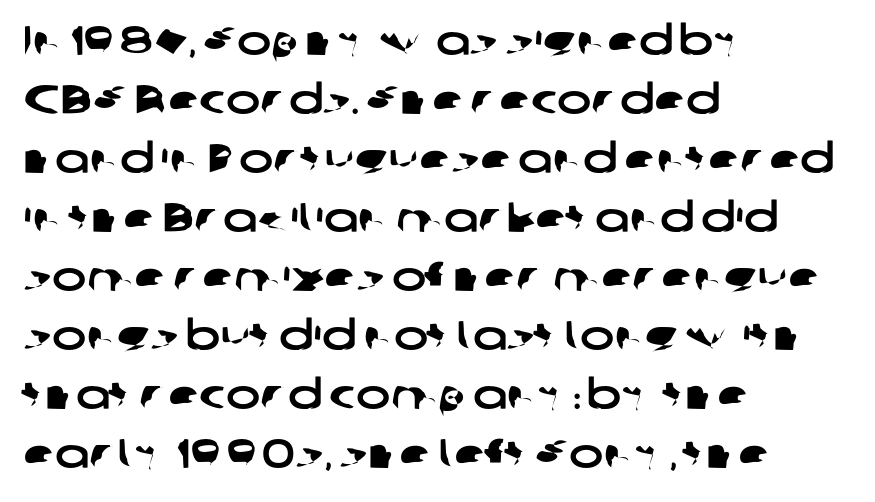
{"serif": "no", "width": "wide", "stroke_contrast": "low", "x_height": "medium", "monospaced": "no", "underline": "no", "align": "left", "line_spacing": "normal", "line_spacing_ratio": 1.44, "letter_spacing": "normal", "letter_spacing_em": 0.0, "glyph_px": 41}
